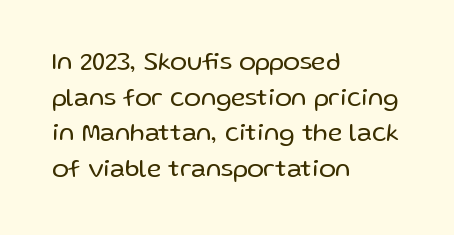
Q: Is the text bold? A: No.
Q: Is the text italic (slanted)? A: No, it is upright.
Q: Is the text underlined? A: No.
Q: How is the paragraph aligned? A: Left-aligned.
Q: Is the spacing between letters normal or unusually wide? A: Normal.
Q: Is the spacing between lines tight, normal or loose? A: Normal.
